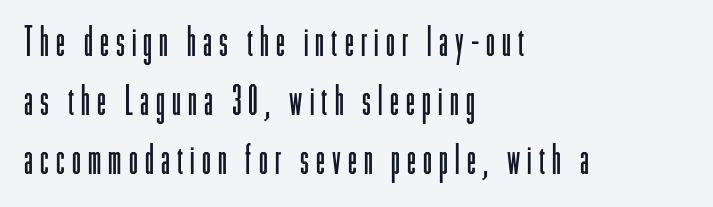
{"serif": "no", "italic": "no", "bold": "no", "weight": "light", "width": "condensed", "stroke_contrast": "low", "x_height": "medium", "monospaced": "no", "underline": "no", "align": "left", "line_spacing": "normal", "line_spacing_ratio": 1.47, "glyph_px": 40}
